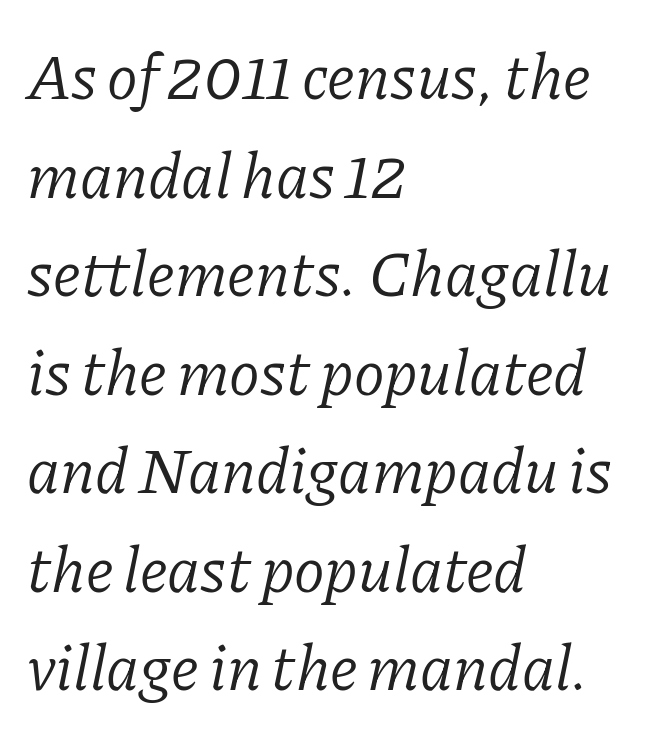
The image shows 64 px light serif type, italic (leaning right); set left-aligned, normal line spacing (1.54x), normal letter spacing, not underlined; low stroke contrast and a medium x-height.
